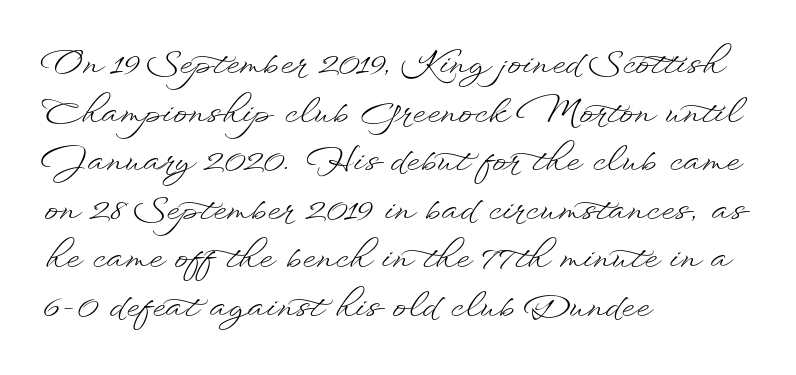
The image shows 34 px light, wide type; set left-aligned, normal line spacing (1.43x), normal letter spacing, not underlined; low stroke contrast and a small x-height.
